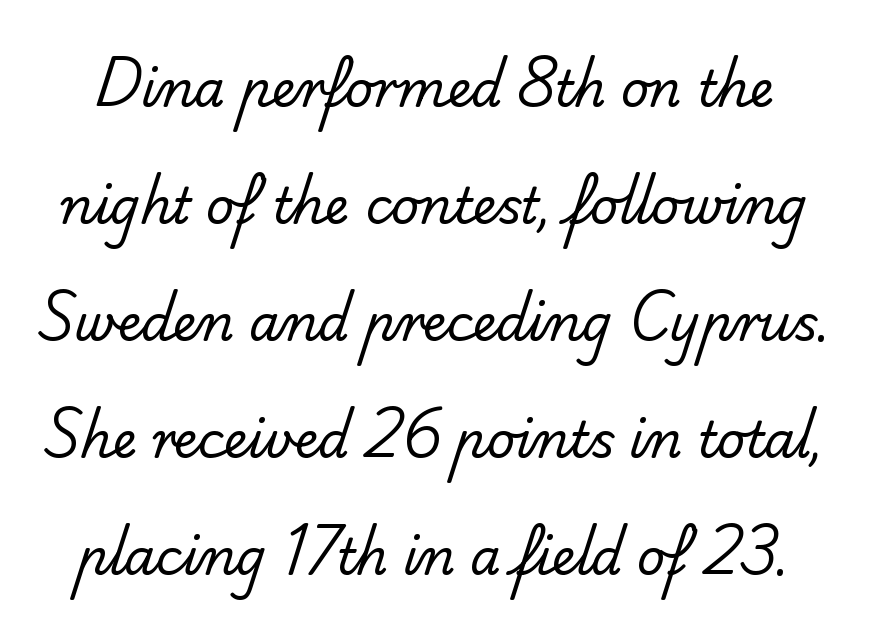
Q: Is the text bold? A: No.
Q: Is the typeface a serif or a sans-serif typeface? A: Sans-serif.
Q: Is the text underlined? A: No.
Q: Is the spacing between letters normal or unusually wide? A: Normal.
Q: Is the spacing between lines tight, normal or loose? A: Loose.
Q: Width (condensed, normal, or wide)? A: Normal.
Q: Stroke contrast? A: Low.
Q: x-height? A: Small.
Q: Monospaced? A: No.
